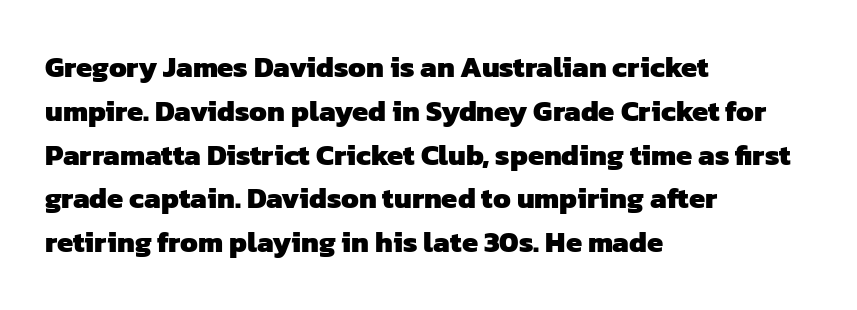
The image shows 29 px heavy sans-serif type; set left-aligned, normal line spacing (1.51x), normal letter spacing, not underlined; low stroke contrast and a medium x-height.
